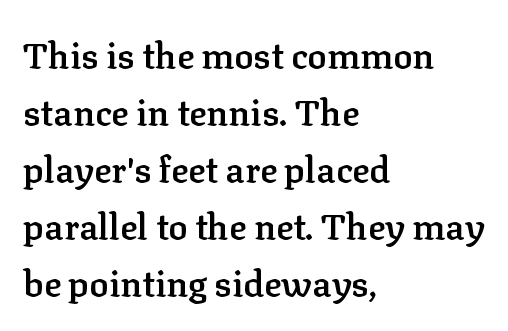
{"serif": "yes", "italic": "no", "bold": "semi", "weight": "semibold", "width": "normal", "stroke_contrast": "low", "x_height": "medium", "monospaced": "no", "underline": "no", "align": "left", "line_spacing": "normal", "line_spacing_ratio": 1.58, "letter_spacing": "normal", "letter_spacing_em": 0.0, "glyph_px": 36}
